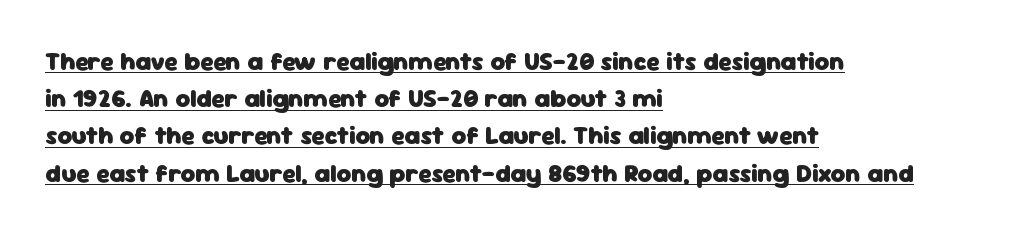
{"italic": "no", "bold": "yes", "underline": "yes", "align": "left", "line_spacing": "normal", "line_spacing_ratio": 1.49, "letter_spacing": "normal", "letter_spacing_em": 0.0, "glyph_px": 25}
